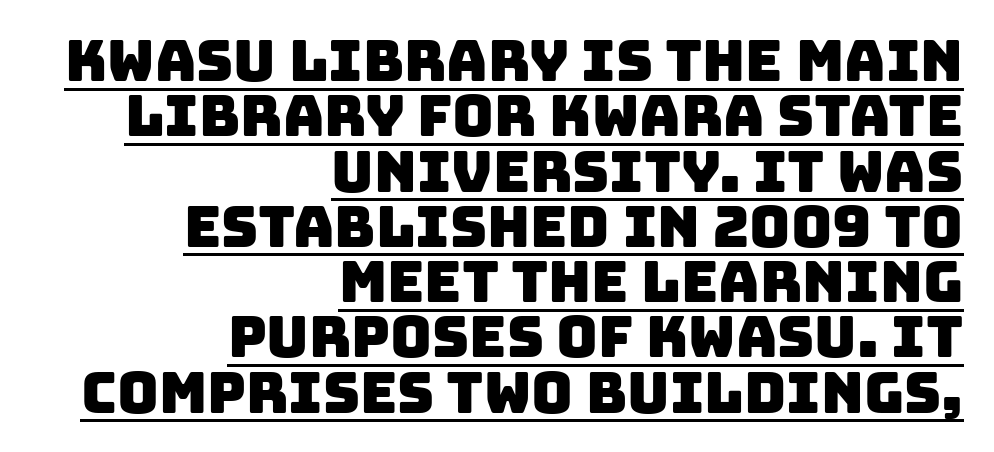
Q: Is the typeface a serif or a sans-serif typeface? A: Sans-serif.
Q: Is the text underlined? A: Yes.
Q: How is the paragraph aligned? A: Right-aligned.
Q: Is the spacing between letters normal or unusually wide? A: Normal.
Q: Is the spacing between lines tight, normal or loose? A: Tight.
Q: Width (condensed, normal, or wide)? A: Normal.
Q: Stroke contrast? A: Low.
Q: x-height? A: Large.
Q: Monospaced? A: No.
